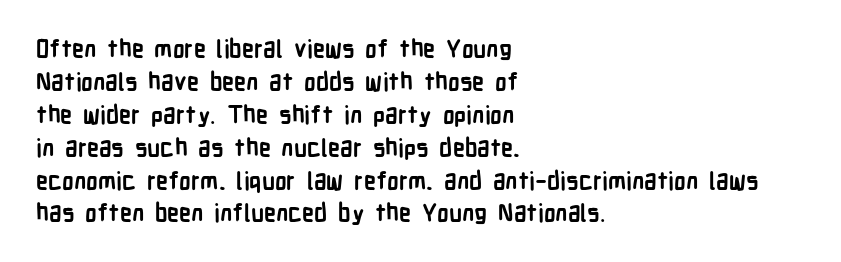
The image shows 24 px bold type, upright; set left-aligned, normal line spacing (1.37x), normal letter spacing, not underlined.
